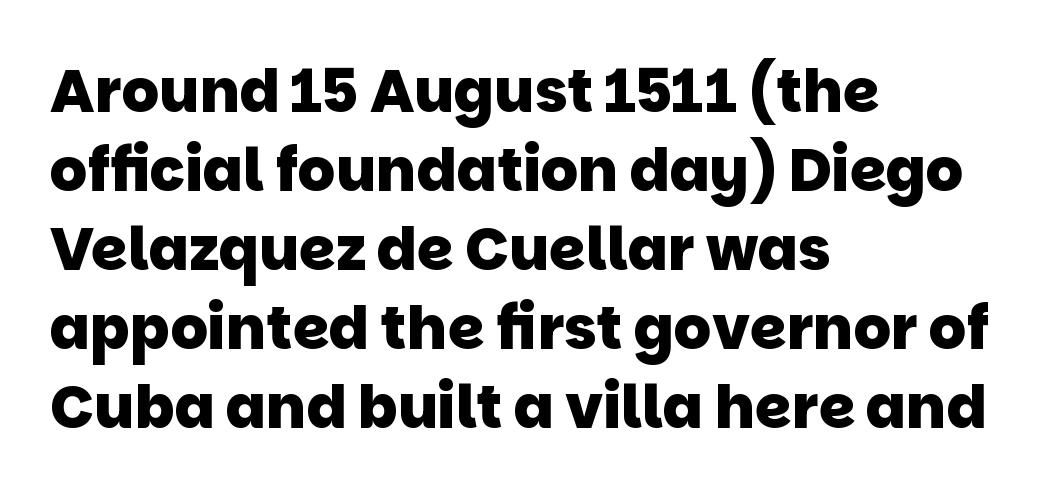
{"serif": "no", "bold": "yes", "weight": "heavy", "width": "normal", "stroke_contrast": "low", "x_height": "large", "monospaced": "no", "underline": "no", "align": "left", "line_spacing": "normal", "line_spacing_ratio": 1.34, "letter_spacing": "normal", "letter_spacing_em": 0.0, "glyph_px": 59}
